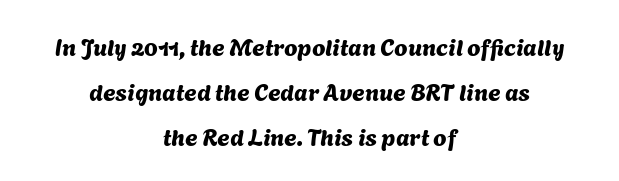
{"underline": "no", "align": "center", "line_spacing_ratio": 1.88, "letter_spacing": "normal", "letter_spacing_em": 0.0, "glyph_px": 24}
